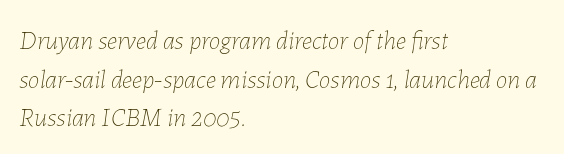
Q: Is the text bold? A: No.
Q: Is the text italic (slanted)? A: Yes, it leans right by about 7 degrees.
Q: Is the text underlined? A: No.
Q: How is the paragraph aligned? A: Left-aligned.
Q: Is the spacing between letters normal or unusually wide? A: Normal.
Q: Is the spacing between lines tight, normal or loose? A: Normal.
